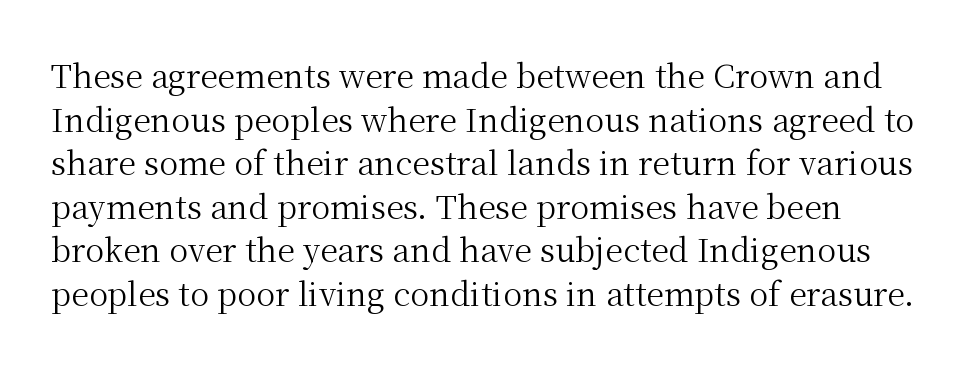
Q: Is the text bold? A: No.
Q: Is the text italic (slanted)? A: No, it is upright.
Q: Is the typeface a serif or a sans-serif typeface? A: Serif.
Q: Is the text underlined? A: No.
Q: Is the spacing between letters normal or unusually wide? A: Normal.
Q: Is the spacing between lines tight, normal or loose? A: Normal.
Q: Width (condensed, normal, or wide)? A: Normal.
Q: Stroke contrast? A: Medium.
Q: x-height? A: Medium.
Q: Monospaced? A: No.
